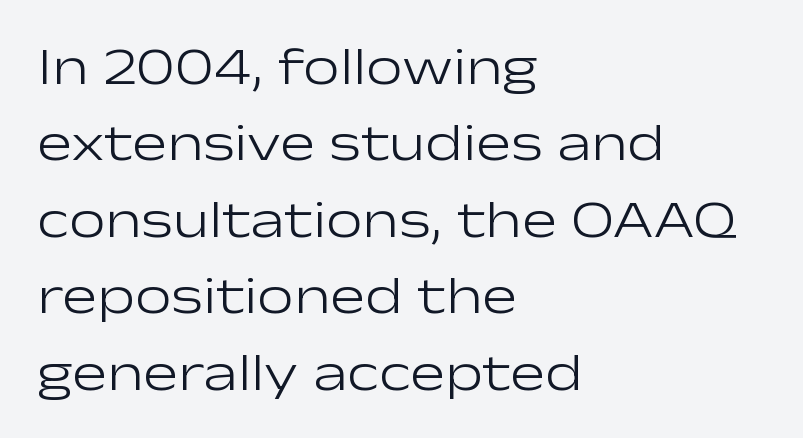
{"serif": "no", "italic": "no", "bold": "no", "weight": "light", "width": "wide", "stroke_contrast": "low", "x_height": "medium", "monospaced": "no", "underline": "no", "align": "left", "line_spacing": "normal", "line_spacing_ratio": 1.47, "letter_spacing": "normal", "letter_spacing_em": 0.0, "glyph_px": 52}
